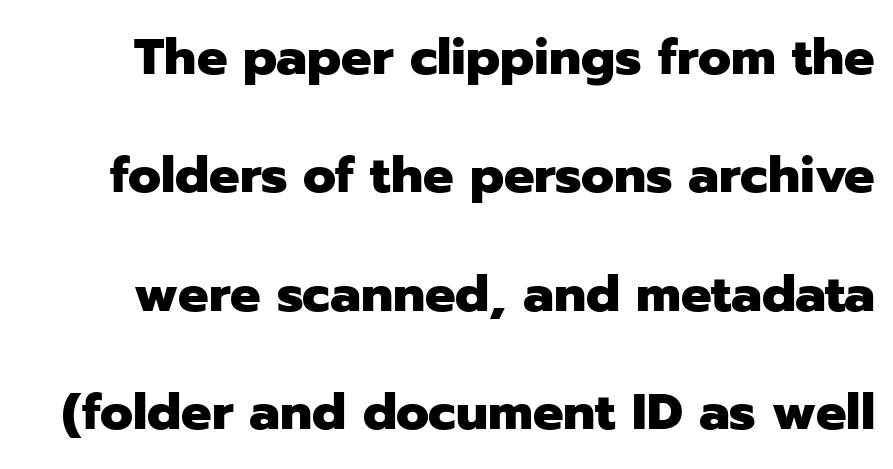
Q: Is the text bold? A: Yes.
Q: Is the text italic (slanted)? A: No, it is upright.
Q: Is the typeface a serif or a sans-serif typeface? A: Sans-serif.
Q: Is the text underlined? A: No.
Q: Is the spacing between letters normal or unusually wide? A: Normal.
Q: Is the spacing between lines tight, normal or loose? A: Loose.
Q: Width (condensed, normal, or wide)? A: Normal.
Q: Stroke contrast? A: Low.
Q: x-height? A: Medium.
Q: Monospaced? A: No.
